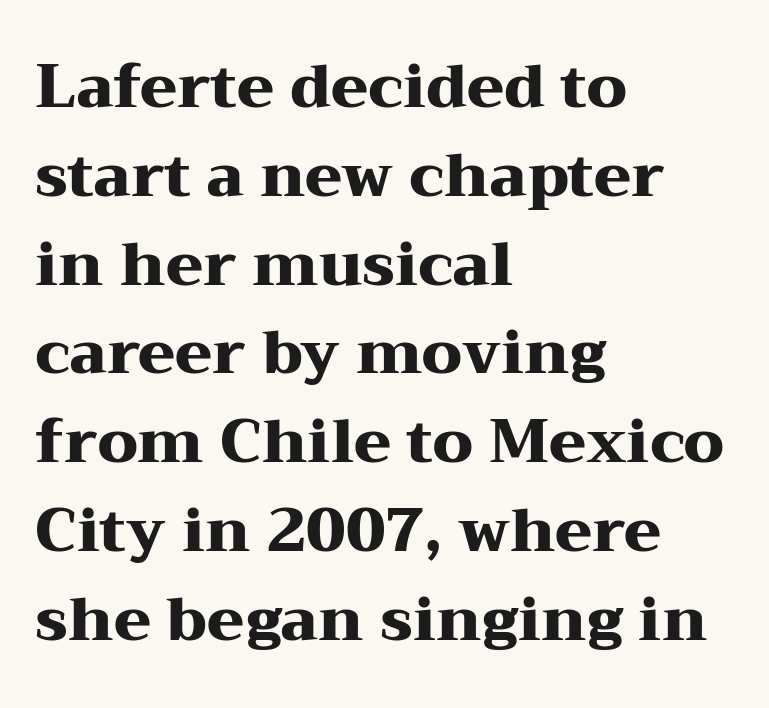
Q: Is the text bold? A: Yes.
Q: Is the text italic (slanted)? A: No, it is upright.
Q: Is the typeface a serif or a sans-serif typeface? A: Serif.
Q: Is the text underlined? A: No.
Q: How is the paragraph aligned? A: Left-aligned.
Q: Is the spacing between letters normal or unusually wide? A: Normal.
Q: Is the spacing between lines tight, normal or loose? A: Normal.
Q: Width (condensed, normal, or wide)? A: Wide.
Q: Stroke contrast? A: Medium.
Q: x-height? A: Medium.
Q: Monospaced? A: No.
